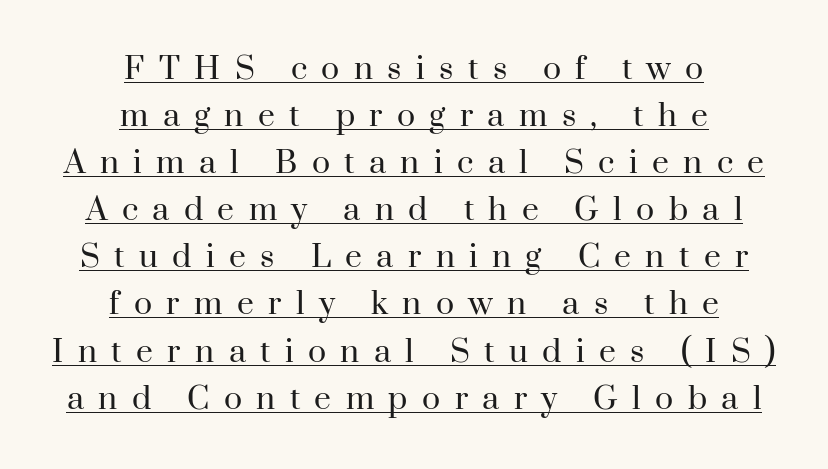
The image shows 30 px regular-weight serif type, upright; set centered, normal line spacing (1.57x), unusually wide letter spacing (+0.48 em), underlined; high stroke contrast and a small x-height.
